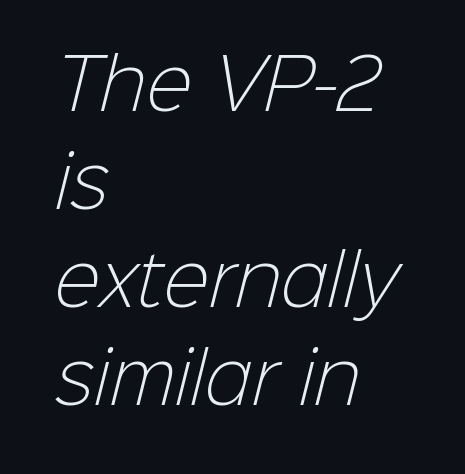
{"serif": "no", "bold": "no", "weight": "light", "width": "normal", "stroke_contrast": "low", "x_height": "medium", "monospaced": "no", "underline": "no", "align": "left", "line_spacing": "normal", "line_spacing_ratio": 1.42, "letter_spacing": "normal", "letter_spacing_em": 0.0, "glyph_px": 69}
